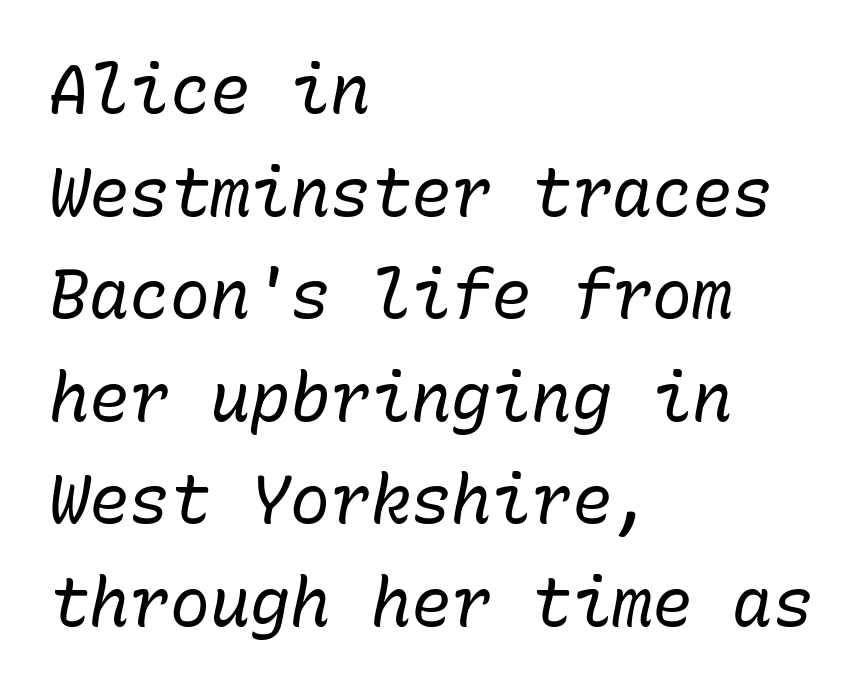
{"italic": "yes", "lean": "right", "slant_degrees": 10, "bold": "no", "weight": "regular", "width": "normal", "stroke_contrast": "low", "x_height": "medium", "monospaced": "yes", "underline": "no", "align": "left", "line_spacing": "normal", "line_spacing_ratio": 1.53, "letter_spacing": "normal", "letter_spacing_em": 0.0, "glyph_px": 67}
